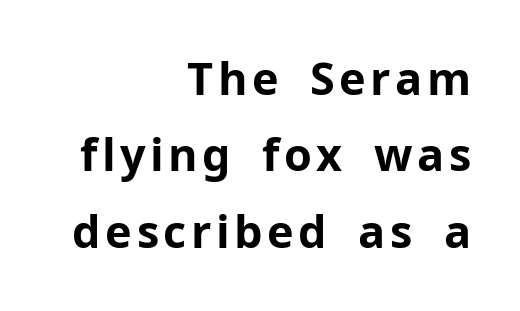
No feet cap the strokes, marking this as sans-serif type. The glyphs have the mass of a bold cut. Do the characters align in a grid? No, the font is proportional. Reading down the column, the eye jumps a familiar distance to each next line.
